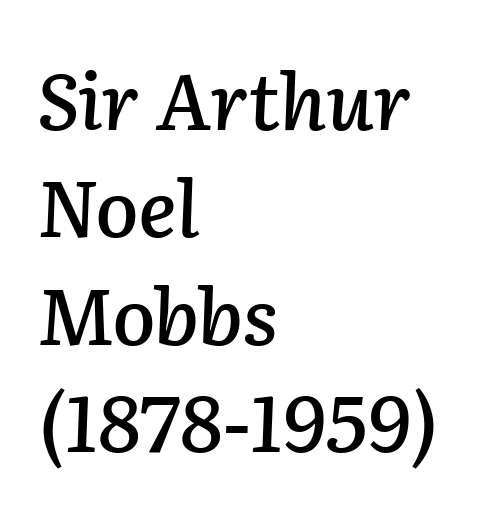
{"italic": "yes", "lean": "right", "slant_degrees": 2, "width": "normal", "stroke_contrast": "low", "x_height": "medium", "monospaced": "no", "underline": "no", "align": "left", "line_spacing": "normal", "line_spacing_ratio": 1.36, "letter_spacing": "normal", "letter_spacing_em": 0.0, "glyph_px": 79}
